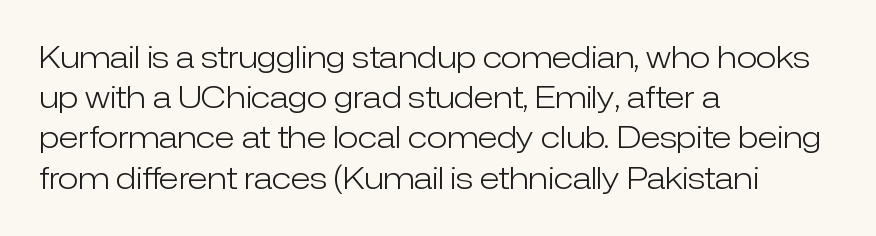
Designer's note — italics off, roman on. Where is the straight margin? On the left. The passage shown is typed in a proportional face where columns would drift. Regular leading. Font category for this specimen: sans-serif. Nothing heavy about these letters — not bold at all.
